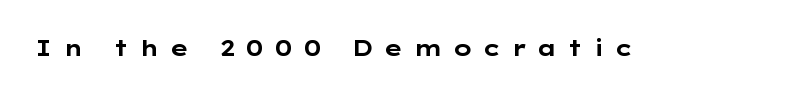
Q: Is the text bold? A: Yes.
Q: Is the text italic (slanted)? A: No, it is upright.
Q: Is the text underlined? A: No.
Q: Is the spacing between letters normal or unusually wide? A: Unusually wide.
